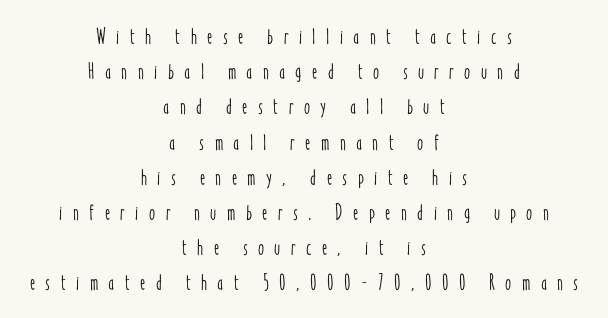
{"italic": "no", "underline": "no", "align": "center", "line_spacing": "normal", "line_spacing_ratio": 1.6, "letter_spacing": "wide", "letter_spacing_em": 0.47, "glyph_px": 22}
